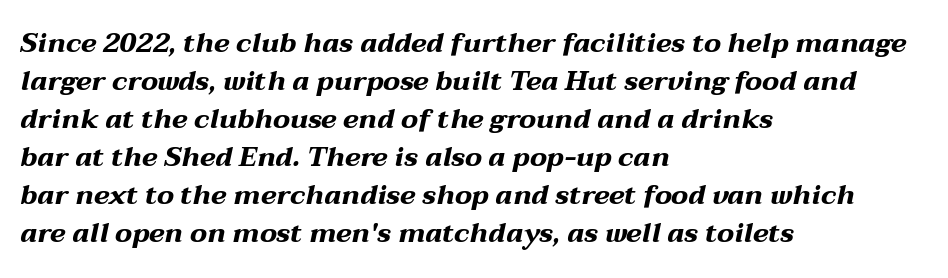
Q: Is the text bold? A: Yes.
Q: Is the text italic (slanted)? A: Yes, it leans right by about 12 degrees.
Q: Is the text underlined? A: No.
Q: How is the paragraph aligned? A: Left-aligned.
Q: Is the spacing between letters normal or unusually wide? A: Normal.
Q: Is the spacing between lines tight, normal or loose? A: Normal.
